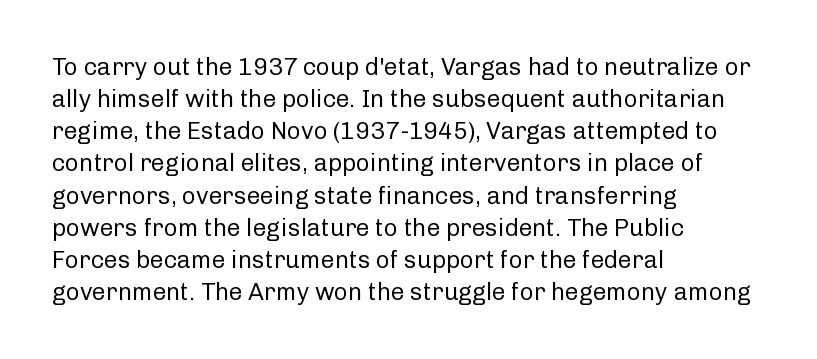
The strip under each line holds only bare page. You could call the tracking neutral — neither tight nor loose. Where is the straight margin? On the left. Upright lettering throughout. The weight tops out at a normal text grade.
